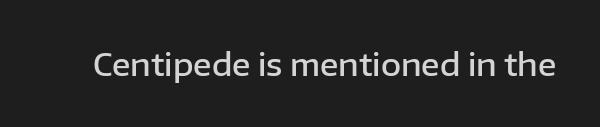
The space directly below the letters is spotless. The letters advance in unequal steps, a hallmark of proportional type. Look at the stroke-to-counter ratio: somewhat heavy, a semibold. Glyph-to-glyph distance matches everyday printed text.
